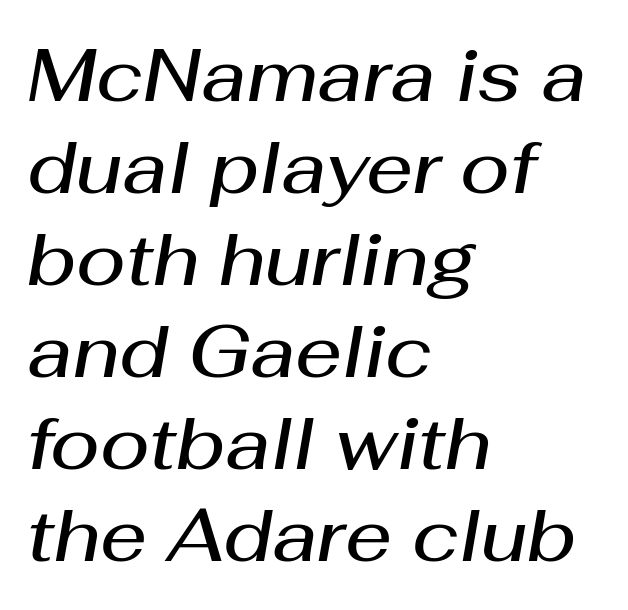
{"italic": "yes", "lean": "right", "slant_degrees": 10, "bold": "semi", "weight": "semibold", "width": "normal", "stroke_contrast": "medium", "x_height": "medium", "monospaced": "no", "underline": "no", "align": "left", "line_spacing": "normal", "line_spacing_ratio": 1.26, "letter_spacing": "normal", "letter_spacing_em": 0.0, "glyph_px": 73}
